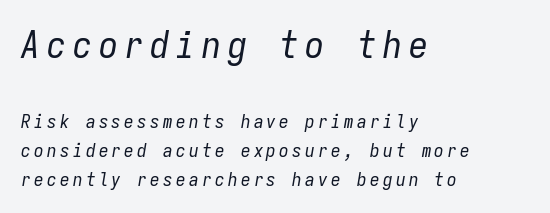
{"italic": "yes", "lean": "right", "slant_degrees": 9, "bold": "no", "weight": "regular", "width": "condensed", "stroke_contrast": "low", "x_height": "medium", "monospaced": "yes", "underline": "no", "align": "left", "line_spacing": "normal", "line_spacing_ratio": 1.52, "larger_block": "first", "size_ratio": 2.0, "glyph_px": 38}
